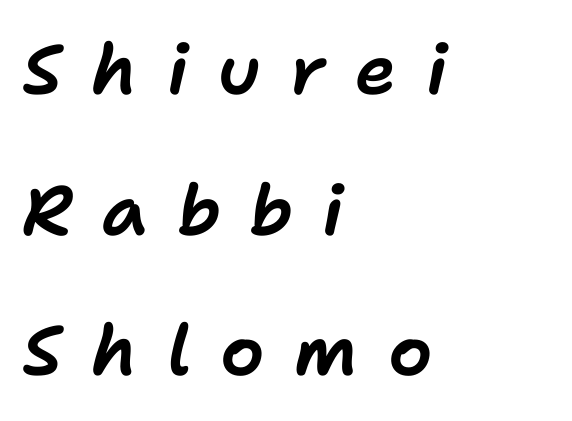
Q: Is the text italic (slanted)? A: Yes, it leans right by about 11 degrees.
Q: Is the text underlined? A: No.
Q: How is the paragraph aligned? A: Left-aligned.
Q: Is the spacing between letters normal or unusually wide? A: Unusually wide.
Q: Is the spacing between lines tight, normal or loose? A: Loose.
Q: Width (condensed, normal, or wide)? A: Normal.
Q: Stroke contrast? A: Low.
Q: x-height? A: Medium.
Q: Monospaced? A: No.
